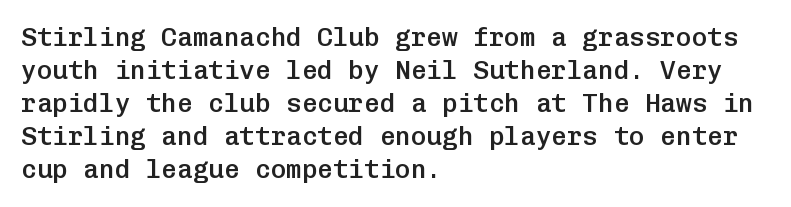
Q: Is the text bold? A: Semi-bold.
Q: Is the text italic (slanted)? A: No, it is upright.
Q: Is the text underlined? A: No.
Q: How is the paragraph aligned? A: Left-aligned.
Q: Is the spacing between letters normal or unusually wide? A: Normal.
Q: Is the spacing between lines tight, normal or loose? A: Normal.
